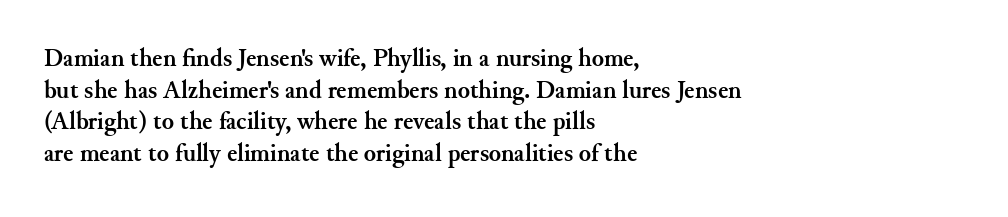
{"italic": "no", "bold": "yes", "underline": "no", "align": "left", "line_spacing": "normal", "line_spacing_ratio": 1.27, "letter_spacing": "normal", "letter_spacing_em": 0.0, "glyph_px": 25}
